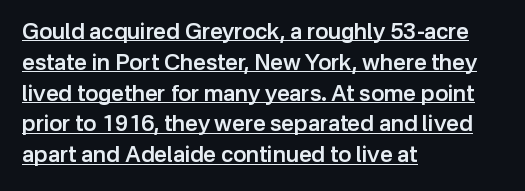
Tracking here is standard; glyphs follow each other at the usual distance. Like a heading marked for emphasis, these lines bear an underscore. The typography opts for an upright posture over an oblique one. As a designer I'd log this as weight 600, semibold. The rag falls on the right side of this text block.
